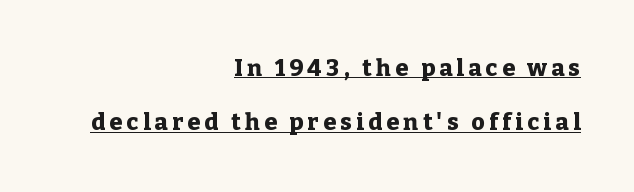
Q: Is the text bold? A: Yes.
Q: Is the text italic (slanted)? A: No, it is upright.
Q: Is the text underlined? A: Yes.
Q: How is the paragraph aligned? A: Right-aligned.
Q: Is the spacing between lines tight, normal or loose? A: Loose.
